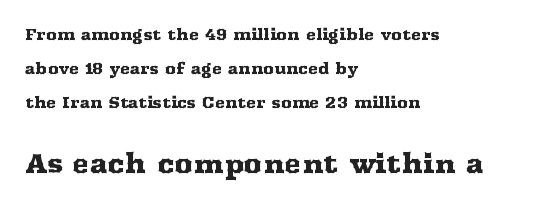
The image shows 26 px text type, upright; set left-aligned, loose line spacing (2.26x), normal letter spacing, not underlined; the second (bottom) block is 1.73x larger.
